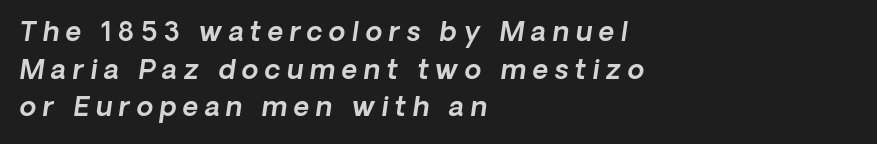
Q: Is the text underlined? A: No.
Q: How is the paragraph aligned? A: Left-aligned.
Q: Is the spacing between letters normal or unusually wide? A: Unusually wide.
Q: Is the spacing between lines tight, normal or loose? A: Normal.
